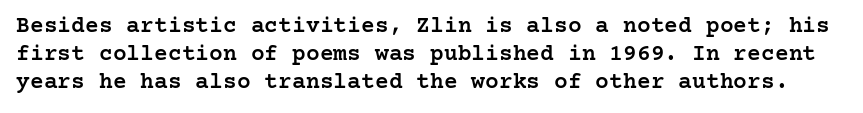
Underline: absent. This rendering leaves character spacing at its baseline value. The lettering holds an erect, upright posture throughout. The font is running at a semibold setting, under full bold.
